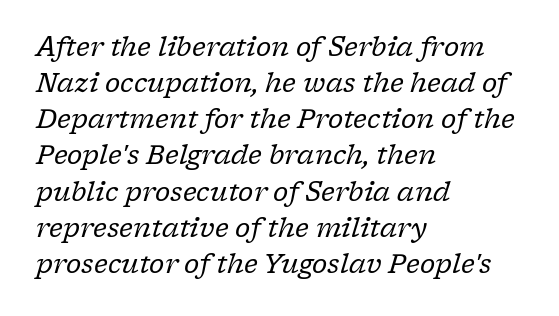
Q: Is the text bold? A: No.
Q: Is the text italic (slanted)? A: Yes, it leans right by about 17 degrees.
Q: Is the text underlined? A: No.
Q: How is the paragraph aligned? A: Left-aligned.
Q: Is the spacing between letters normal or unusually wide? A: Normal.
Q: Is the spacing between lines tight, normal or loose? A: Normal.
